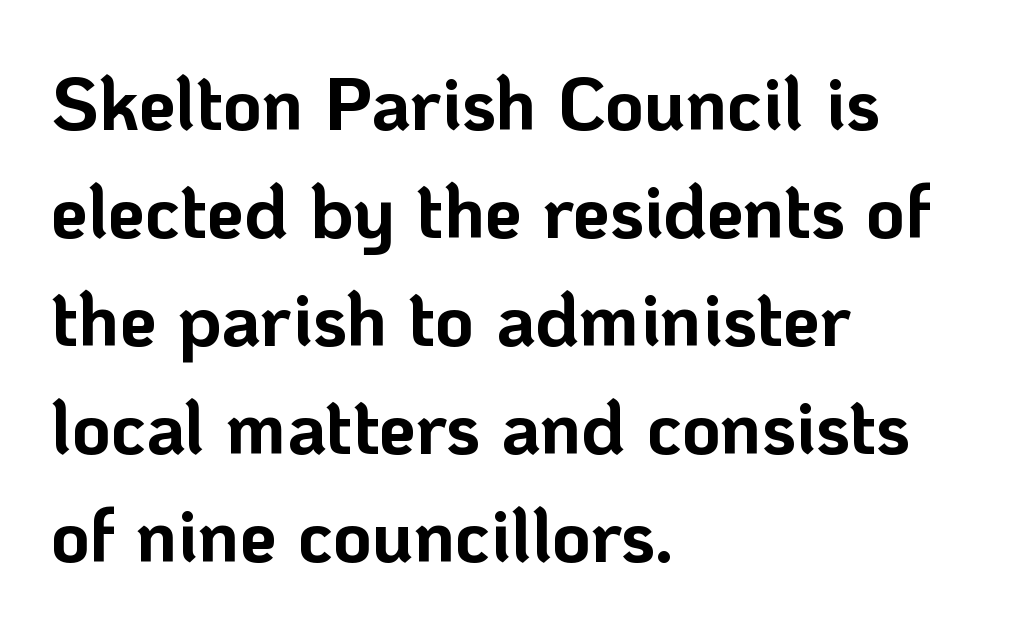
Q: Is the text bold? A: Yes.
Q: Is the text italic (slanted)? A: No, it is upright.
Q: Is the typeface a serif or a sans-serif typeface? A: Sans-serif.
Q: Is the text underlined? A: No.
Q: How is the paragraph aligned? A: Left-aligned.
Q: Is the spacing between letters normal or unusually wide? A: Normal.
Q: Is the spacing between lines tight, normal or loose? A: Normal.
Q: Width (condensed, normal, or wide)? A: Normal.
Q: Stroke contrast? A: Low.
Q: x-height? A: Medium.
Q: Monospaced? A: No.
